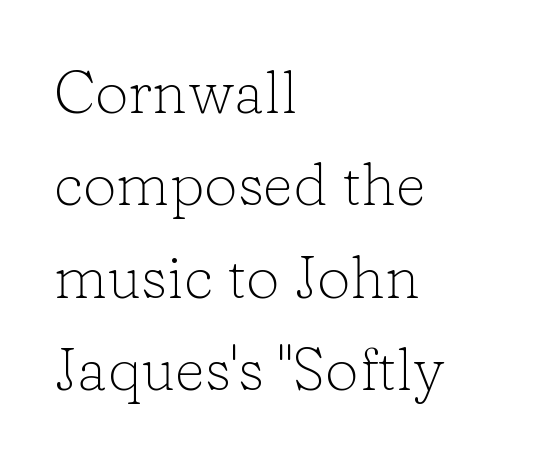
The image shows 60 px light serif type, upright; set left-aligned, normal line spacing (1.54x), normal letter spacing, not underlined; low stroke contrast and a medium x-height.
